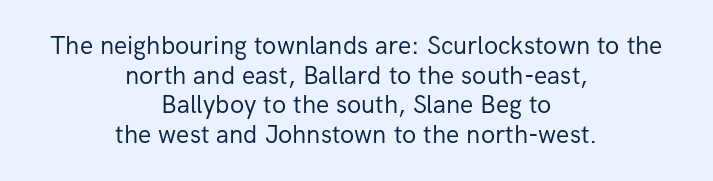
Q: Is the text bold? A: No.
Q: Is the text italic (slanted)? A: No, it is upright.
Q: Is the text underlined? A: No.
Q: How is the paragraph aligned? A: Centered.
Q: Is the spacing between letters normal or unusually wide? A: Normal.
Q: Is the spacing between lines tight, normal or loose? A: Tight.
